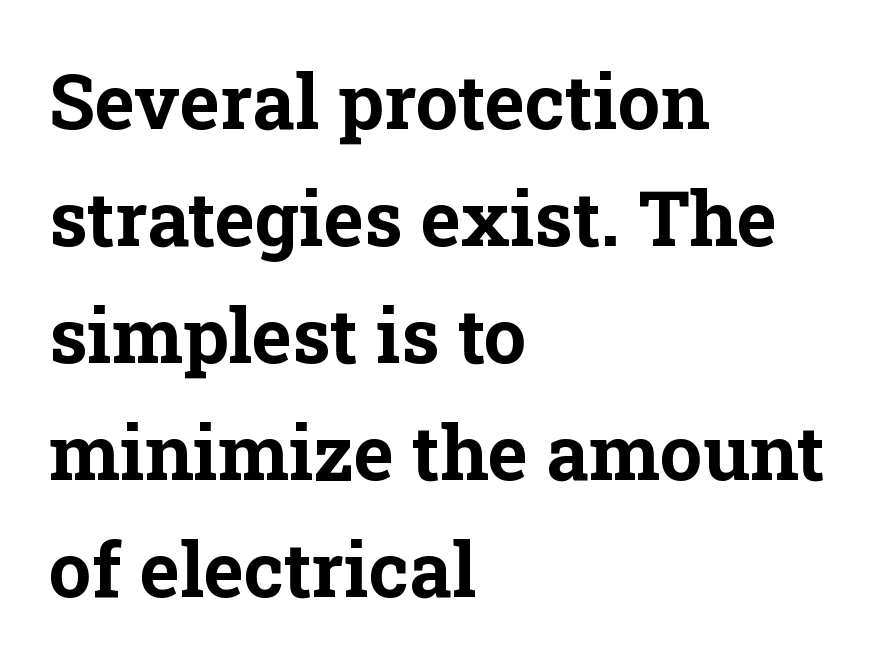
Reading down the column, the eye jumps a familiar distance to each next line. Examine the stroke ends and you'll spot serifs. Descenders hang freely into open space. The letters stand straight up with perfectly vertical stems.
